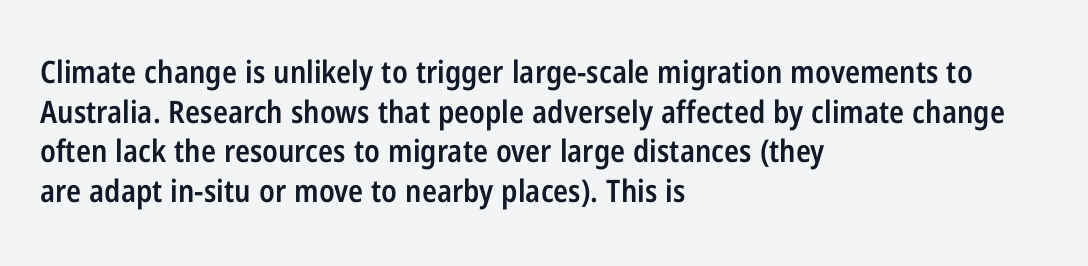
The image shows 31 px semibold, condensed sans-serif type, upright; set left-aligned, normal line spacing (1.28x), normal letter spacing, not underlined; low stroke contrast and a medium x-height.
